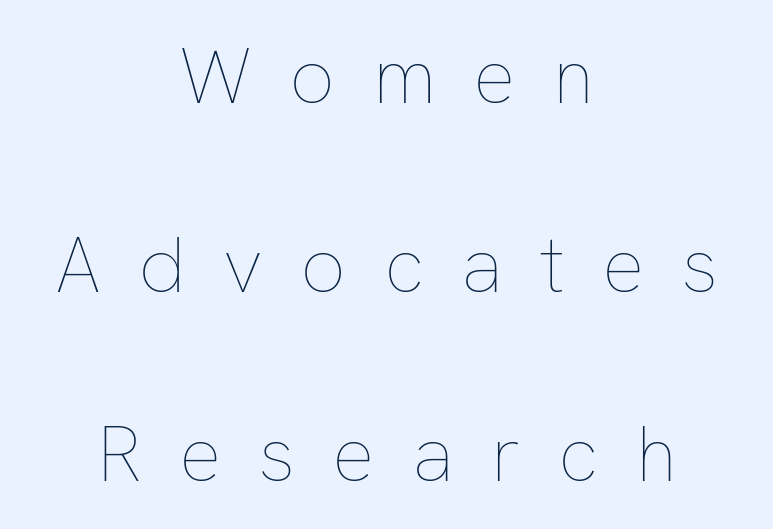
Here the designer chose a conventional face with non-uniform glyph widths. Caption: expanded tracking, letters set apart. This is the regular roman posture of the typeface. Stems here are at most as thick as an everyday book face.
